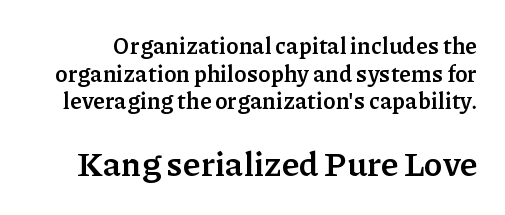
{"serif": "yes", "italic": "no", "bold": "yes", "weight": "semibold", "width": "normal", "stroke_contrast": "low", "x_height": "medium", "monospaced": "no", "underline": "no", "line_spacing_ratio": 1.2, "letter_spacing": "normal", "letter_spacing_em": 0.0, "larger_block": "second", "size_ratio": 1.48, "glyph_px": 34}
